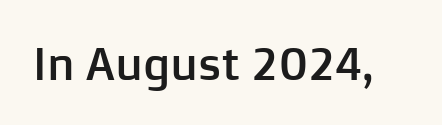
{"serif": "no", "italic": "no", "width": "normal", "stroke_contrast": "low", "x_height": "medium", "monospaced": "no", "underline": "no", "letter_spacing": "normal", "letter_spacing_em": 0.0, "glyph_px": 46}
